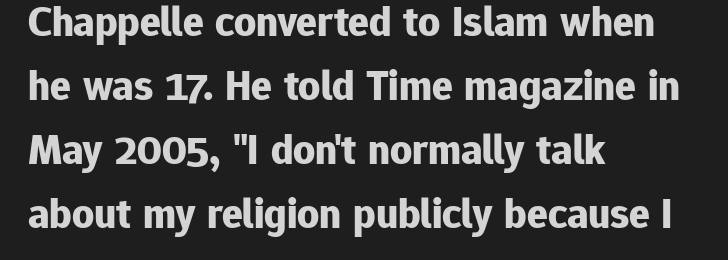
The image shows 43 px bold sans-serif type, upright; set left-aligned, normal line spacing (1.49x), normal letter spacing, not underlined; low stroke contrast and a medium x-height.
